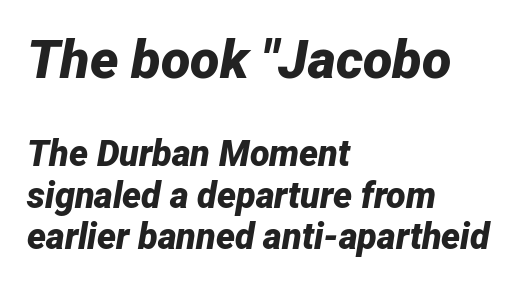
{"italic": "yes", "lean": "right", "slant_degrees": 12, "bold": "yes", "weight": "bold", "width": "normal", "stroke_contrast": "low", "x_height": "medium", "monospaced": "no", "underline": "no", "align": "left", "line_spacing": "tight", "line_spacing_ratio": 1.15, "letter_spacing": "normal", "letter_spacing_em": 0.0, "larger_block": "first", "size_ratio": 1.5, "glyph_px": 54}
